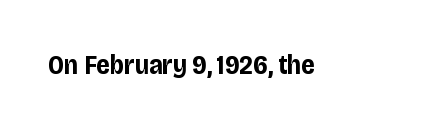
What stands out about the letter spacing? Nothing — it is the standard amount. No italicization has been applied; the sample stays upright. The gap between lines stays unmarked. Thick stems and heavy bowls — unmistakably bold.
